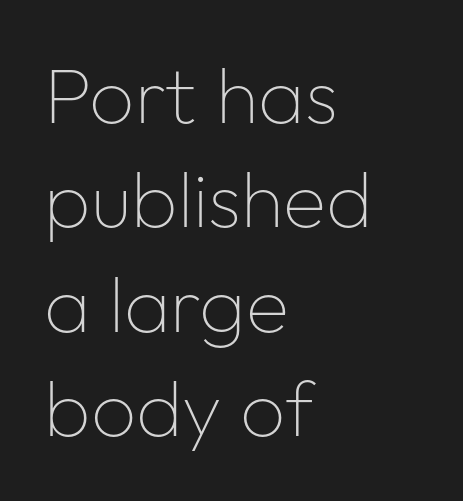
{"serif": "no", "italic": "no", "bold": "no", "weight": "thin", "width": "normal", "stroke_contrast": "low", "x_height": "medium", "monospaced": "no", "underline": "no", "align": "left", "line_spacing": "normal", "line_spacing_ratio": 1.32, "letter_spacing": "normal", "letter_spacing_em": 0.0, "glyph_px": 79}
